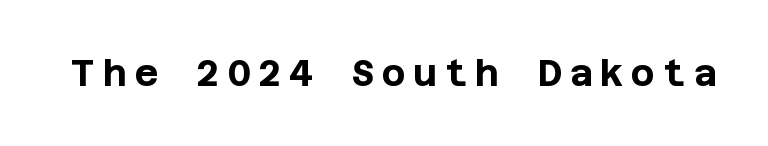
Q: Is the text bold? A: Yes.
Q: Is the text italic (slanted)? A: No, it is upright.
Q: Is the typeface a serif or a sans-serif typeface? A: Sans-serif.
Q: Is the text underlined? A: No.
Q: Width (condensed, normal, or wide)? A: Normal.
Q: Stroke contrast? A: Low.
Q: x-height? A: Large.
